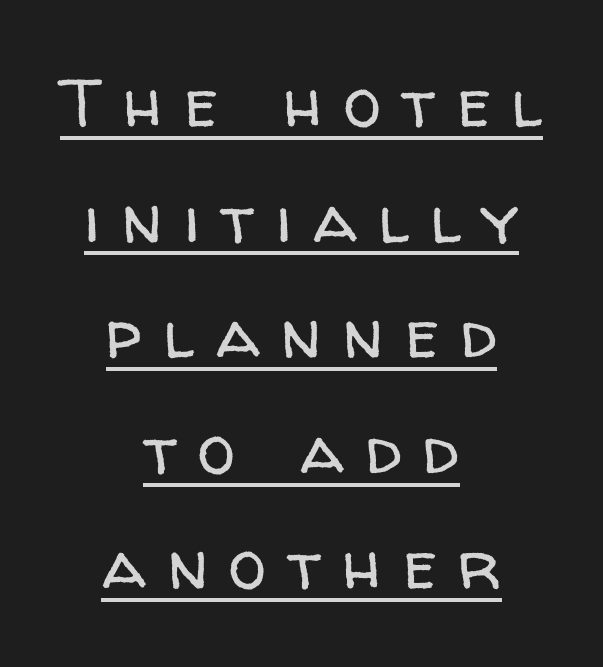
Q: Is the text bold? A: No.
Q: Is the text italic (slanted)? A: No, it is upright.
Q: Is the typeface a serif or a sans-serif typeface? A: Sans-serif.
Q: Is the text underlined? A: Yes.
Q: How is the paragraph aligned? A: Centered.
Q: Is the spacing between letters normal or unusually wide? A: Unusually wide.
Q: Is the spacing between lines tight, normal or loose? A: Normal.
Q: Width (condensed, normal, or wide)? A: Normal.
Q: Stroke contrast? A: Low.
Q: x-height? A: Medium.
Q: Monospaced? A: No.
